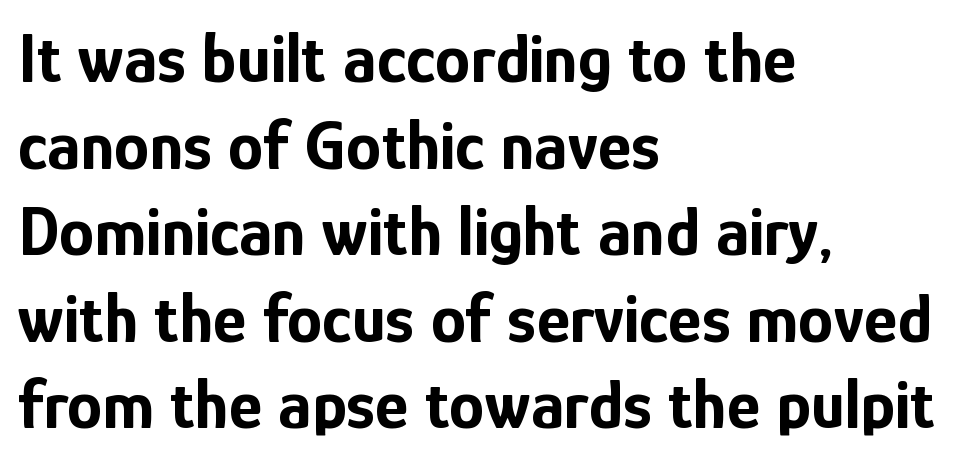
Q: Is the text bold? A: Yes.
Q: Is the text italic (slanted)? A: No, it is upright.
Q: Is the typeface a serif or a sans-serif typeface? A: Sans-serif.
Q: Is the text underlined? A: No.
Q: How is the paragraph aligned? A: Left-aligned.
Q: Is the spacing between letters normal or unusually wide? A: Normal.
Q: Width (condensed, normal, or wide)? A: Condensed.
Q: Stroke contrast? A: Low.
Q: x-height? A: Medium.
Q: Monospaced? A: No.
